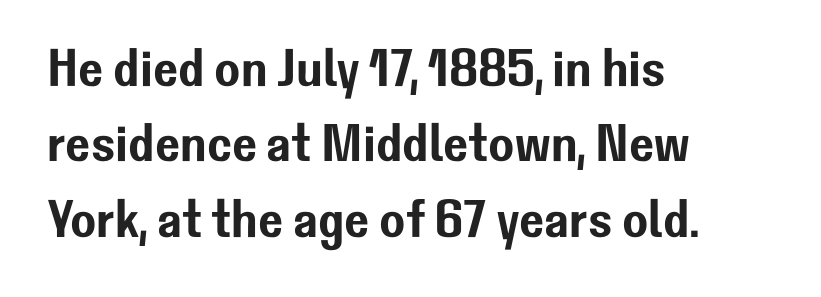
Q: Is the text italic (slanted)? A: No, it is upright.
Q: Is the typeface a serif or a sans-serif typeface? A: Sans-serif.
Q: Is the text underlined? A: No.
Q: How is the paragraph aligned? A: Left-aligned.
Q: Is the spacing between letters normal or unusually wide? A: Normal.
Q: Is the spacing between lines tight, normal or loose? A: Normal.
Q: Width (condensed, normal, or wide)? A: Normal.
Q: Stroke contrast? A: Low.
Q: x-height? A: Medium.
Q: Monospaced? A: No.
